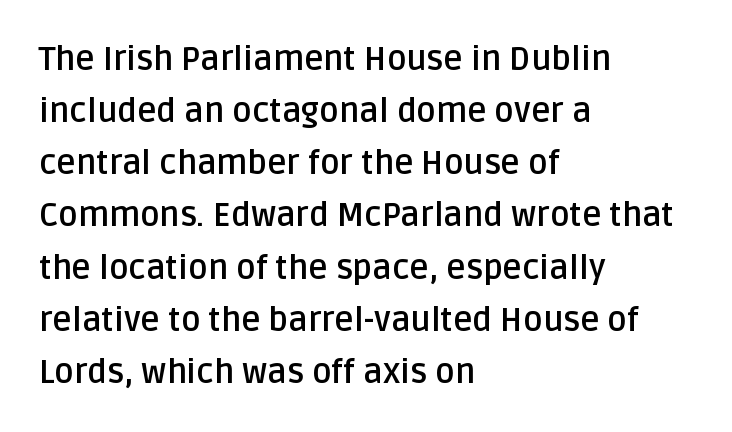
Q: Is the text bold? A: Yes.
Q: Is the text italic (slanted)? A: No, it is upright.
Q: Is the typeface a serif or a sans-serif typeface? A: Sans-serif.
Q: Is the text underlined? A: No.
Q: How is the paragraph aligned? A: Left-aligned.
Q: Is the spacing between letters normal or unusually wide? A: Normal.
Q: Is the spacing between lines tight, normal or loose? A: Normal.
Q: Width (condensed, normal, or wide)? A: Normal.
Q: Stroke contrast? A: Low.
Q: x-height? A: Large.
Q: Monospaced? A: No.
